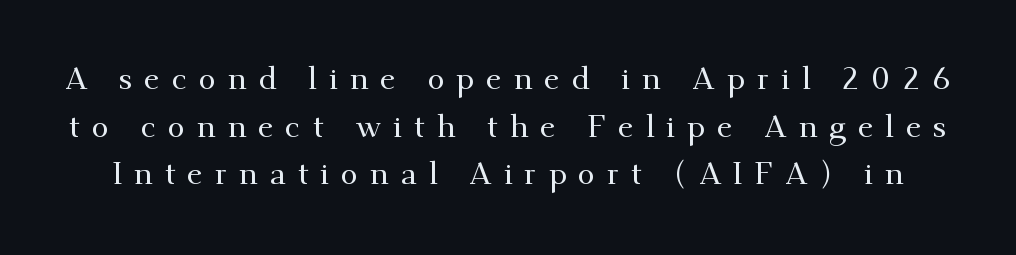
The typography opts for an upright posture over an oblique one. Looks like regular typesetting: each glyph gets only the width it needs. Here the glyphs are tracked loosely, breaking word shapes into spaced letters. The vertical gap from one line to the next is medium. Are there feet on the stems? There are — it's a serif. Underlining? Definitely not there.
